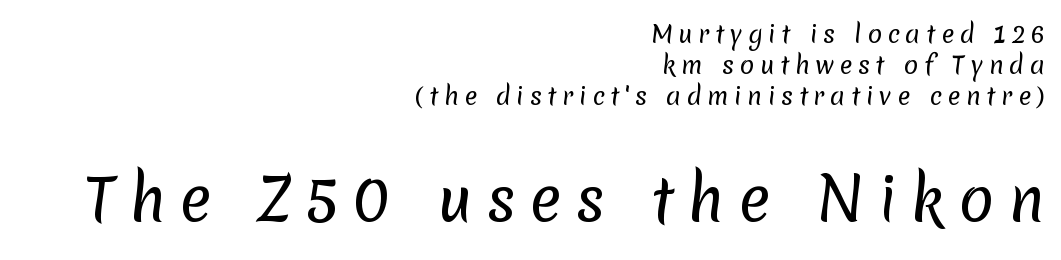
{"serif": "no", "bold": "no", "weight": "regular", "width": "normal", "stroke_contrast": "low", "x_height": "medium", "monospaced": "no", "underline": "no", "align": "right", "line_spacing": "normal", "line_spacing_ratio": 1.29, "letter_spacing": "wide", "letter_spacing_em": 0.23, "larger_block": "second", "size_ratio": 2.46, "glyph_px": 59}
